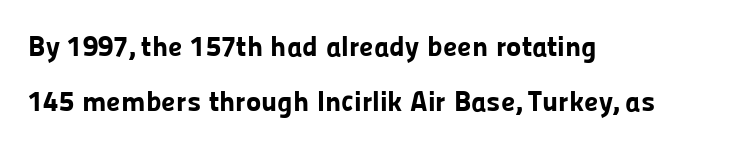
The vertical gap from one line to the next is large. A roman cut, with each character standing at attention. Letter spacing: default. Stroke thickness is high; the sample reads as a true bold. The rendering anchors every line to the left-hand side. This is sans-serif lettering, the kind often seen on screens and signage.
